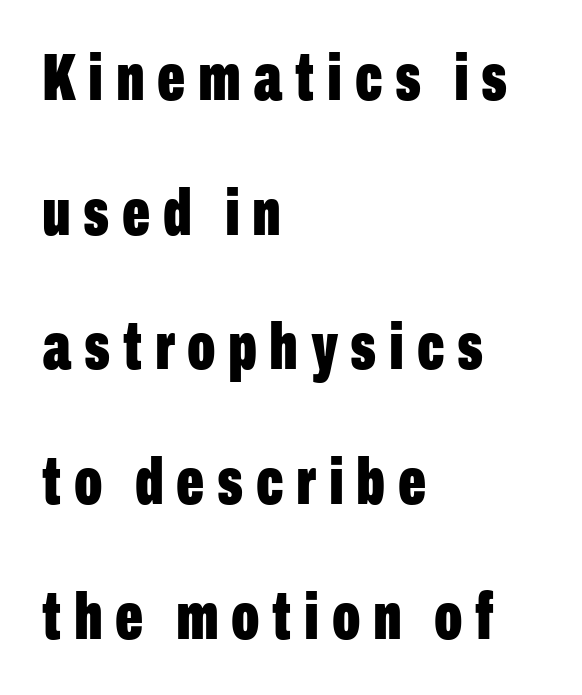
The image shows 66 px bold, condensed sans-serif type, upright; set left-aligned, loose line spacing (2.04x), not underlined; low stroke contrast and a medium x-height.
